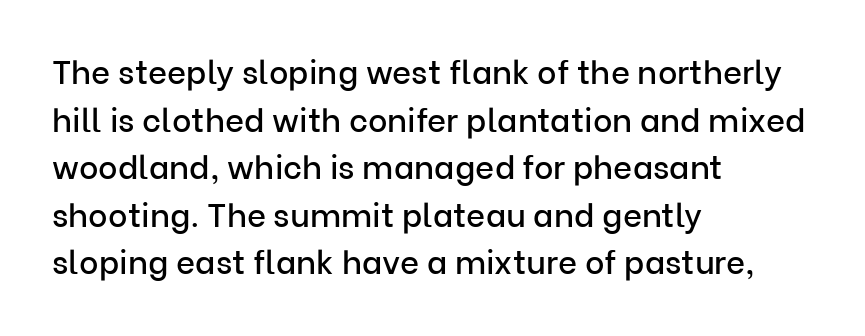
The image shows 33 px sans-serif type, upright; set left-aligned, normal line spacing (1.44x), normal letter spacing, not underlined; low stroke contrast and a medium x-height.
